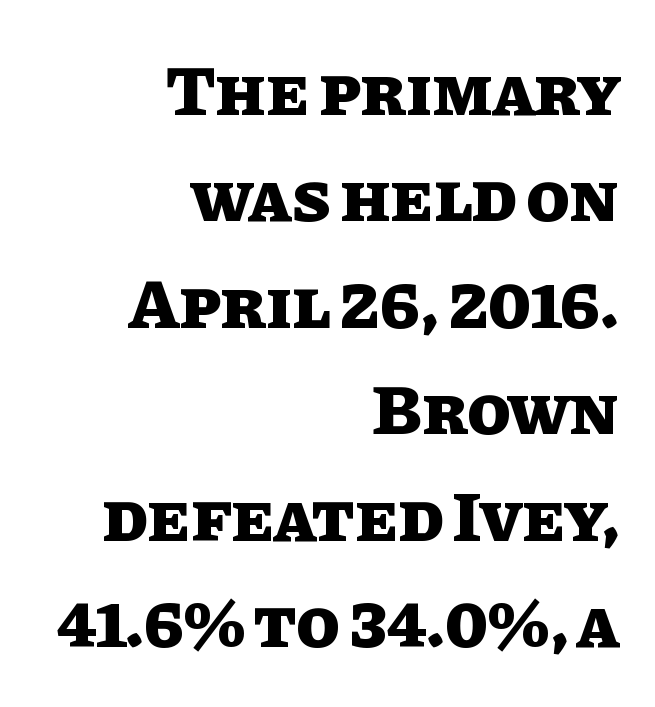
Q: Is the text bold? A: Yes.
Q: Is the text italic (slanted)? A: No, it is upright.
Q: Is the text underlined? A: No.
Q: How is the paragraph aligned? A: Right-aligned.
Q: Is the spacing between letters normal or unusually wide? A: Normal.
Q: Is the spacing between lines tight, normal or loose? A: Normal.
Q: Width (condensed, normal, or wide)? A: Normal.
Q: Stroke contrast? A: Low.
Q: x-height? A: Large.
Q: Monospaced? A: No.
